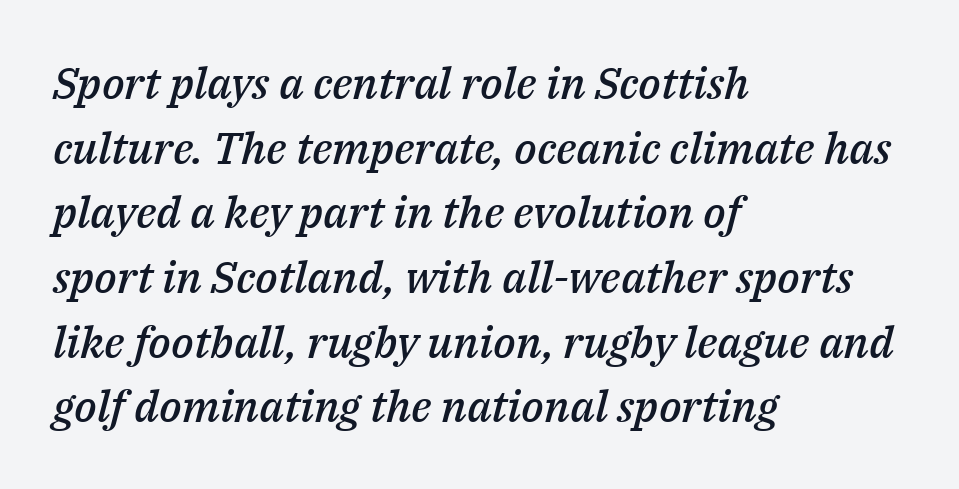
{"italic": "yes", "lean": "right", "slant_degrees": 14, "bold": "semi", "weight": "semibold", "width": "normal", "stroke_contrast": "medium", "x_height": "medium", "monospaced": "no", "underline": "no", "align": "left", "line_spacing": "normal", "line_spacing_ratio": 1.47, "letter_spacing": "normal", "letter_spacing_em": 0.0, "glyph_px": 44}
